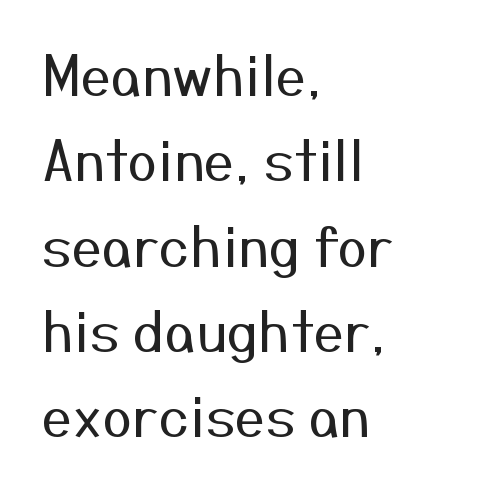
Q: Is the text bold? A: No.
Q: Is the text italic (slanted)? A: No, it is upright.
Q: Is the typeface a serif or a sans-serif typeface? A: Sans-serif.
Q: Is the text underlined? A: No.
Q: How is the paragraph aligned? A: Left-aligned.
Q: Is the spacing between letters normal or unusually wide? A: Normal.
Q: Is the spacing between lines tight, normal or loose? A: Normal.
Q: Width (condensed, normal, or wide)? A: Normal.
Q: Stroke contrast? A: Medium.
Q: x-height? A: Medium.
Q: Monospaced? A: No.
